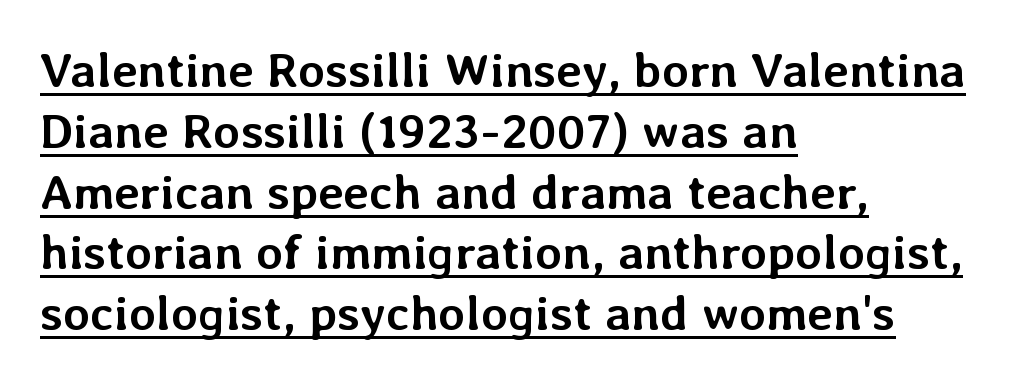
The image shows 49 px semibold type, upright; set left-aligned, line spacing 1.24x, normal letter spacing, underlined; low stroke contrast and a medium x-height.
